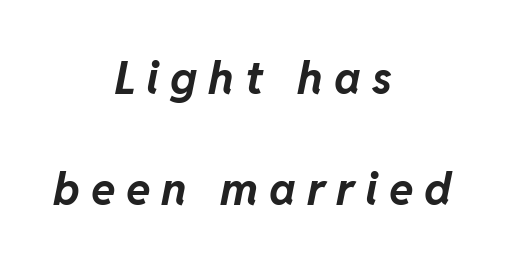
Posture: slanted. This rendering widens character spacing well past its baseline value. Descenders are the only things crossing below the line. Every row of glyphs is offset so its center matches the block's center. A typesetter would call this proportional, since set widths differ per character.
